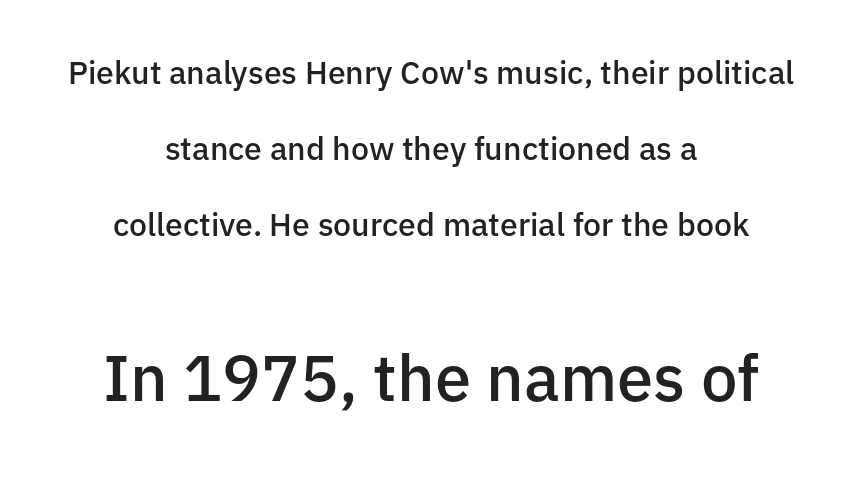
A typesetter would label this face a sans. Check under the words: just untouched page. The passage shown is semibold, sitting just below true bold. Teacher's note: observe the equal gaps on both sides — that is centered alignment.
